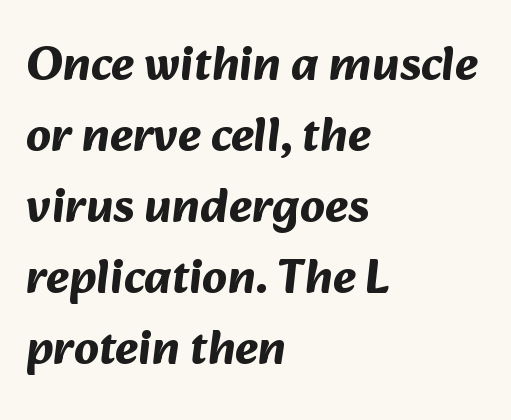
{"serif": "no", "bold": "yes", "weight": "bold", "width": "normal", "stroke_contrast": "medium", "x_height": "medium", "monospaced": "no", "underline": "no", "align": "left", "line_spacing": "normal", "line_spacing_ratio": 1.45, "letter_spacing": "normal", "letter_spacing_em": 0.0, "glyph_px": 49}
